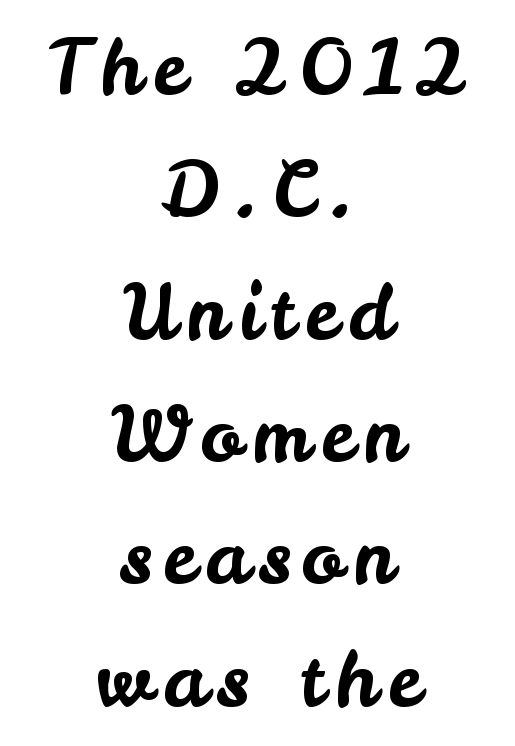
{"serif": "no", "width": "normal", "stroke_contrast": "low", "x_height": "small", "monospaced": "no", "underline": "no", "align": "center", "line_spacing": "normal", "line_spacing_ratio": 1.61, "glyph_px": 76}
